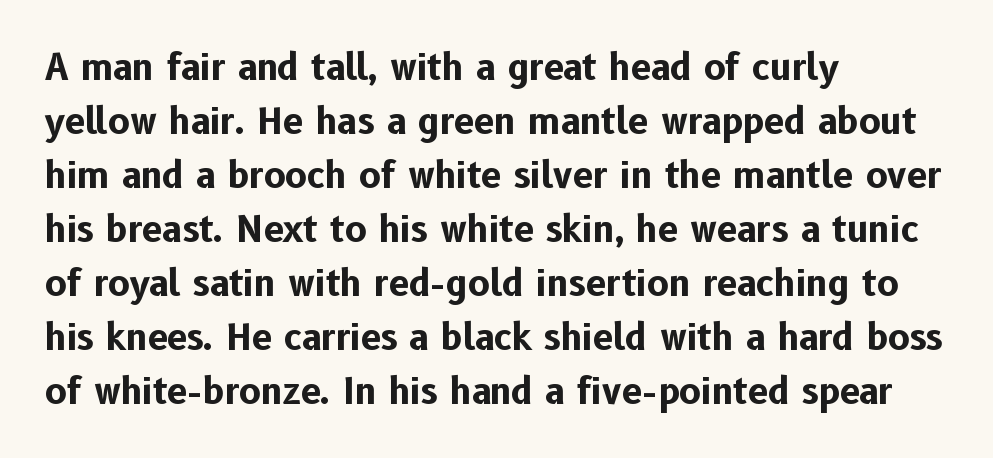
{"serif": "no", "italic": "no", "bold": "yes", "weight": "bold", "width": "normal", "stroke_contrast": "low", "x_height": "medium", "monospaced": "no", "underline": "no", "align": "left", "line_spacing": "normal", "line_spacing_ratio": 1.5, "letter_spacing": "normal", "letter_spacing_em": 0.0, "glyph_px": 36}
